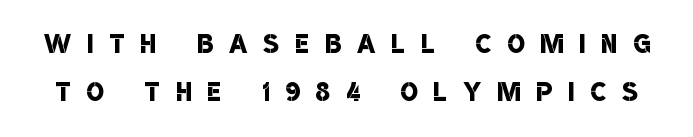
The image shows 36 px semibold, condensed sans-serif type; set normal line spacing (1.33x), unusually wide letter spacing (+0.45 em), not underlined; low stroke contrast and a large x-height.
